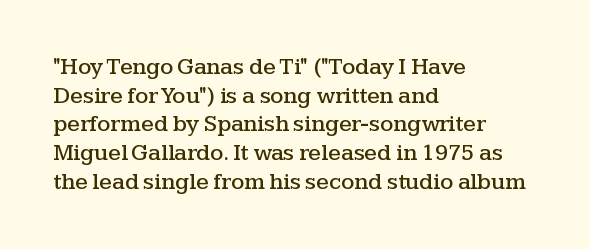
The image shows 23 px text type, upright; set left-aligned, normal line spacing (1.25x), normal letter spacing, not underlined.
